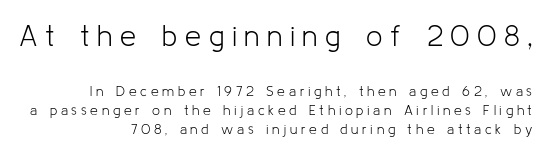
{"serif": "no", "italic": "no", "bold": "no", "weight": "light", "width": "normal", "stroke_contrast": "low", "x_height": "medium", "monospaced": "no", "underline": "no", "align": "right", "line_spacing": "normal", "line_spacing_ratio": 1.36, "letter_spacing": "wide", "letter_spacing_em": 0.26, "larger_block": "first", "size_ratio": 2.07, "glyph_px": 29}
